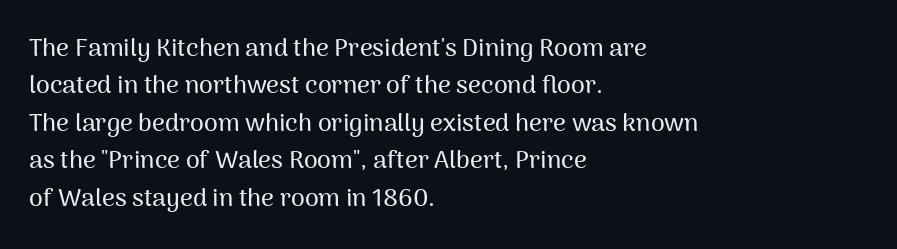
Q: Is the text italic (slanted)? A: No, it is upright.
Q: Is the text underlined? A: No.
Q: How is the paragraph aligned? A: Left-aligned.
Q: Is the spacing between letters normal or unusually wide? A: Normal.
Q: Is the spacing between lines tight, normal or loose? A: Normal.
